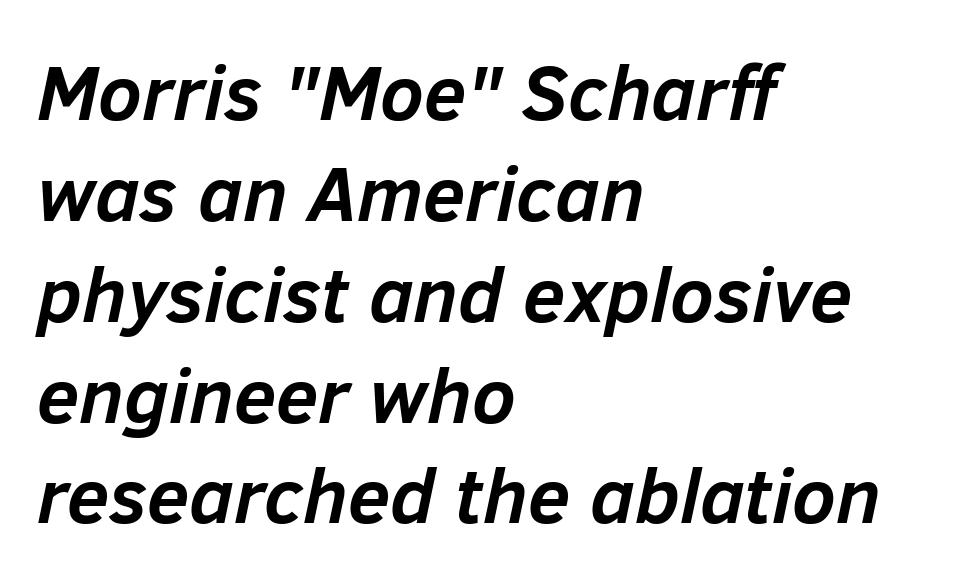
{"italic": "yes", "lean": "right", "slant_degrees": 12, "bold": "yes", "weight": "semibold", "width": "normal", "stroke_contrast": "low", "x_height": "medium", "monospaced": "no", "underline": "no", "align": "left", "line_spacing": "normal", "line_spacing_ratio": 1.31, "letter_spacing": "normal", "letter_spacing_em": 0.0, "glyph_px": 77}
